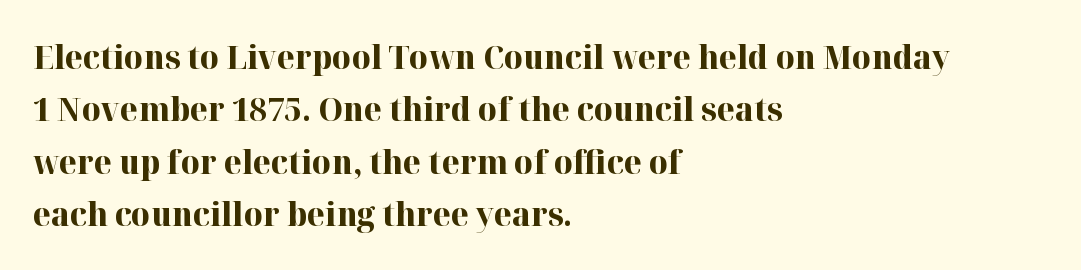
The image shows 33 px bold serif type, upright; set left-aligned, normal line spacing (1.59x), normal letter spacing, not underlined; high stroke contrast and a medium x-height.
